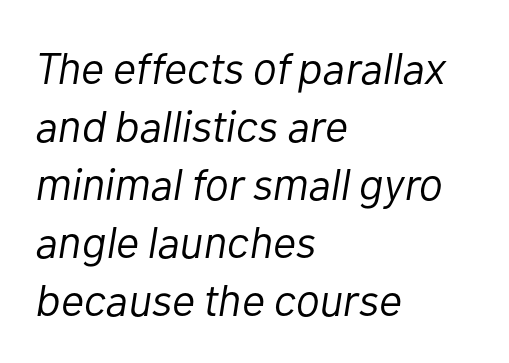
The weight would be labelled regular, book, light, or lighter still. This rendering features lettering with no underline. A typesetter would call this proportional, since set widths differ per character. Where is the straight margin? On the left.
